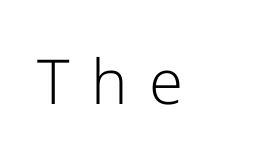
Q: Is the text bold? A: No.
Q: Is the text italic (slanted)? A: No, it is upright.
Q: Is the typeface a serif or a sans-serif typeface? A: Sans-serif.
Q: Is the text underlined? A: No.
Q: Is the spacing between letters normal or unusually wide? A: Unusually wide.
Q: Width (condensed, normal, or wide)? A: Normal.
Q: Stroke contrast? A: Low.
Q: x-height? A: Medium.
Q: Monospaced? A: No.
